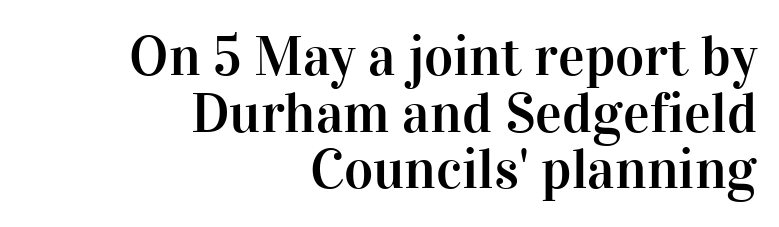
Q: Is the text italic (slanted)? A: No, it is upright.
Q: Is the typeface a serif or a sans-serif typeface? A: Serif.
Q: Is the text underlined? A: No.
Q: How is the paragraph aligned? A: Right-aligned.
Q: Is the spacing between letters normal or unusually wide? A: Normal.
Q: Is the spacing between lines tight, normal or loose? A: Tight.
Q: Width (condensed, normal, or wide)? A: Normal.
Q: Stroke contrast? A: High.
Q: x-height? A: Medium.
Q: Monospaced? A: No.
